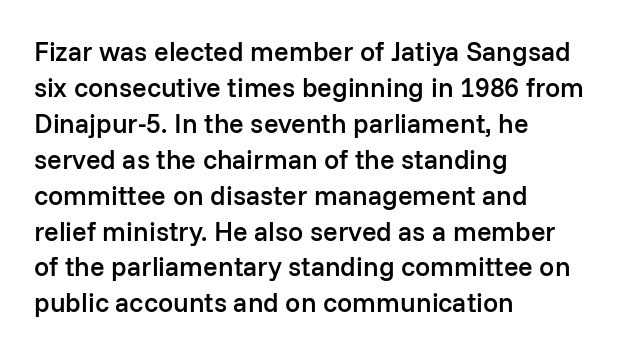
Does extra space separate the letters? No, they use regular spacing. Evenly set lines give the paragraph a standard silhouette. Nobody drew a line under any word here. Notice the strokes are somewhat thickened but not fully heavy: this is a semibold. Layout note: lines flush left.
